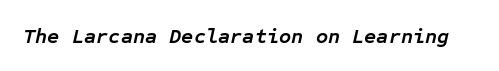
Underlining? Definitely not there. The glyphs have the mass of a bold cut. Is the letter spacing exaggerated? No — it looks like the ordinary default. Slant detected: the letters are inclined.
